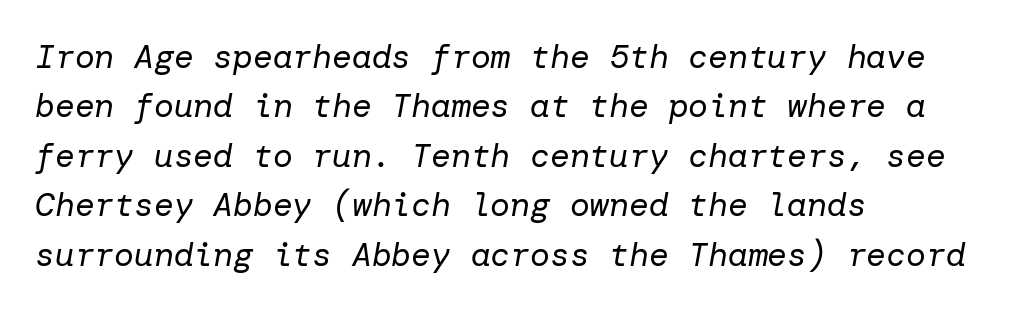
{"italic": "yes", "lean": "right", "slant_degrees": 10, "bold": "no", "weight": "regular", "width": "normal", "stroke_contrast": "low", "x_height": "medium", "underline": "no", "align": "left", "line_spacing": "normal", "line_spacing_ratio": 1.5, "letter_spacing": "normal", "letter_spacing_em": 0.0, "glyph_px": 33}
